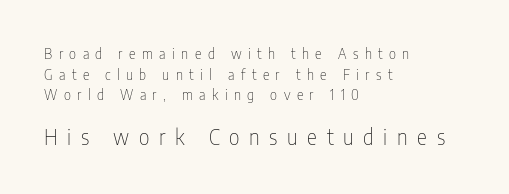
{"italic": "no", "bold": "no", "underline": "no", "align": "left", "line_spacing": "normal", "line_spacing_ratio": 1.47, "letter_spacing": "wide", "letter_spacing_em": 0.46, "larger_block": "second", "size_ratio": 1.5, "glyph_px": 21}
